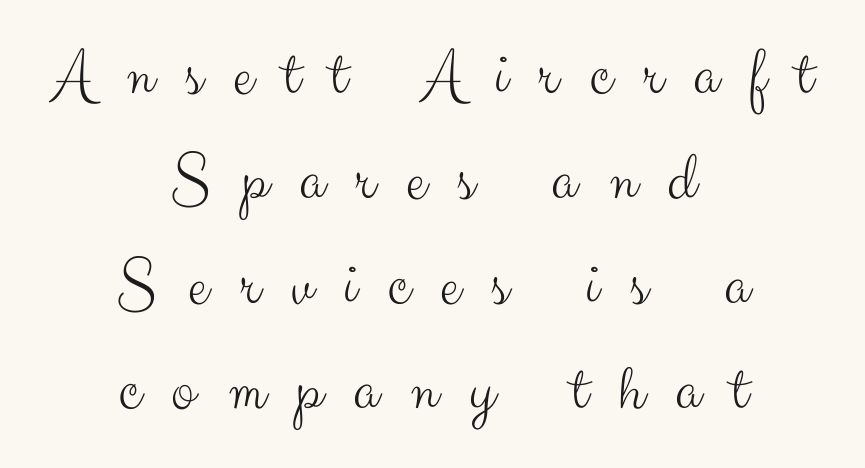
The face looks like a standard text weight, possibly lighter. These lines have a slow, spaced-out rhythm from letter to letter. The rendering shows plain stroke endings on the letterforms — a sans-serif design.
